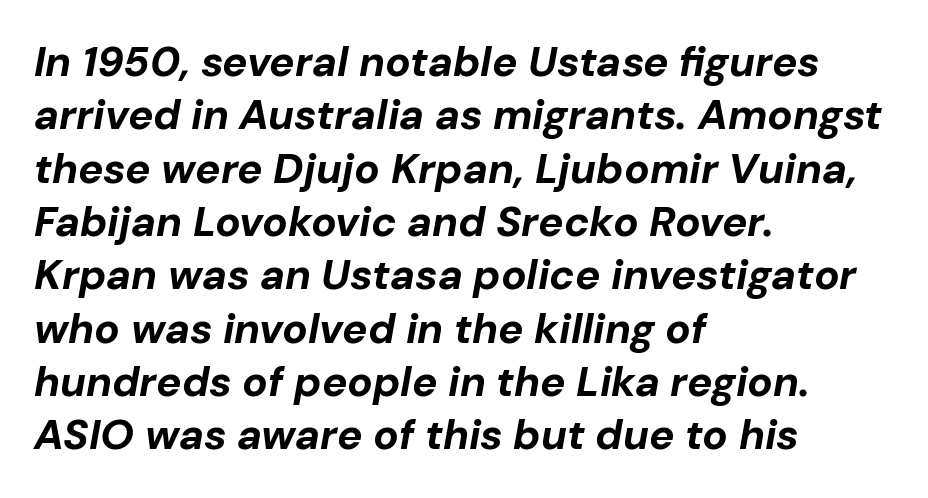
A clean baseline with only descenders dipping below it. Honestly, the letter spacing is just normal — you wouldn't notice it. Slanted lettering throughout. Think of a printed novel: that variable character pitch is what you see here.
